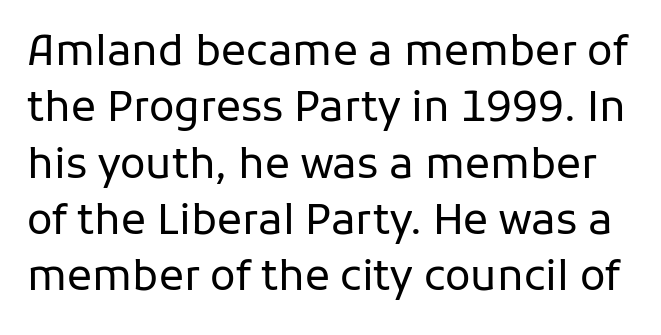
Q: Is the text bold? A: No.
Q: Is the text italic (slanted)? A: No, it is upright.
Q: Is the typeface a serif or a sans-serif typeface? A: Sans-serif.
Q: Is the text underlined? A: No.
Q: Is the spacing between letters normal or unusually wide? A: Normal.
Q: Is the spacing between lines tight, normal or loose? A: Normal.
Q: Width (condensed, normal, or wide)? A: Normal.
Q: Stroke contrast? A: Low.
Q: x-height? A: Medium.
Q: Monospaced? A: No.
